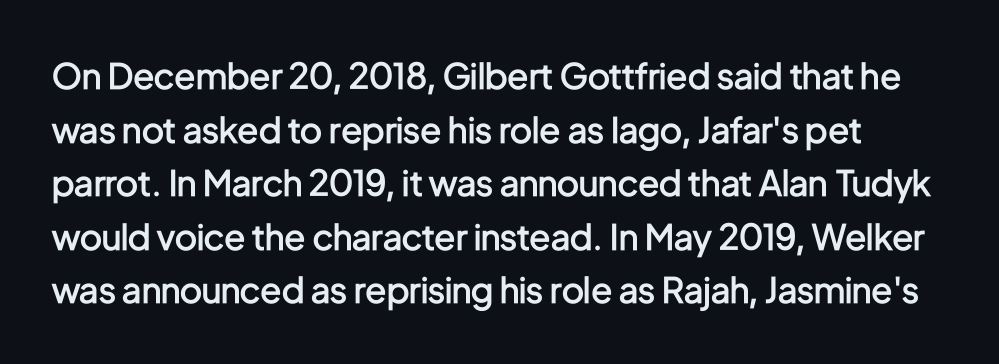
{"serif": "no", "italic": "no", "bold": "semi", "weight": "semibold", "width": "condensed", "stroke_contrast": "low", "x_height": "medium", "monospaced": "no", "underline": "no", "line_spacing": "normal", "line_spacing_ratio": 1.53, "letter_spacing": "normal", "letter_spacing_em": 0.0, "glyph_px": 35}
